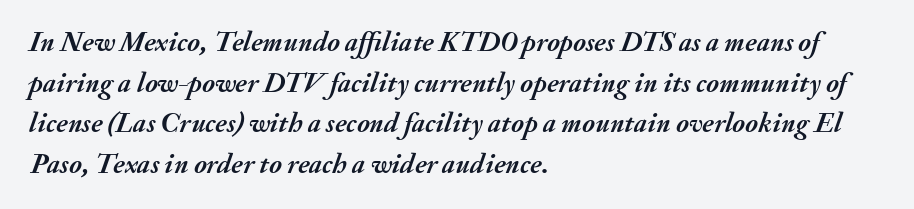
This rendering uses left alignment, leaving the right contour irregular. The letters advance in unequal steps, a hallmark of proportional type. In terms of posture, this sample is oblique. A typesetter would call this zero additional tracking.
